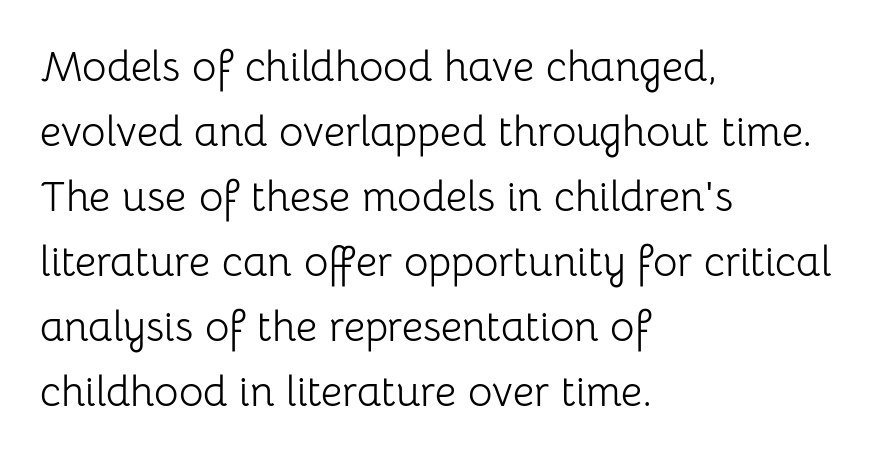
The image shows 42 px light sans-serif type, upright; set left-aligned, normal line spacing (1.55x), normal letter spacing, not underlined; low stroke contrast and a medium x-height.
